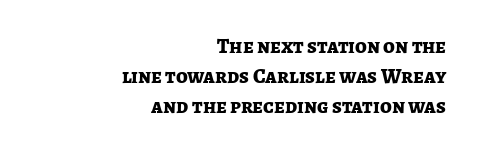
Q: Is the text bold? A: Yes.
Q: Is the text italic (slanted)? A: No, it is upright.
Q: Is the text underlined? A: No.
Q: How is the paragraph aligned? A: Right-aligned.
Q: Is the spacing between letters normal or unusually wide? A: Normal.
Q: Is the spacing between lines tight, normal or loose? A: Normal.
